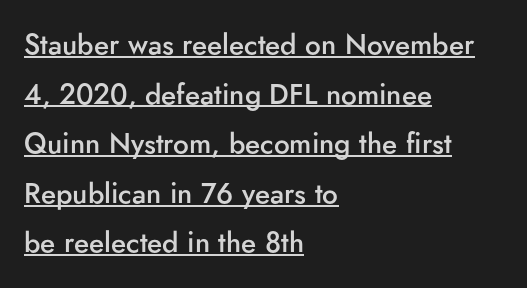
{"serif": "no", "italic": "no", "bold": "semi", "weight": "semibold", "width": "normal", "stroke_contrast": "low", "x_height": "small", "monospaced": "no", "underline": "yes", "align": "left", "line_spacing_ratio": 1.77, "letter_spacing": "normal", "letter_spacing_em": 0.0, "glyph_px": 28}
